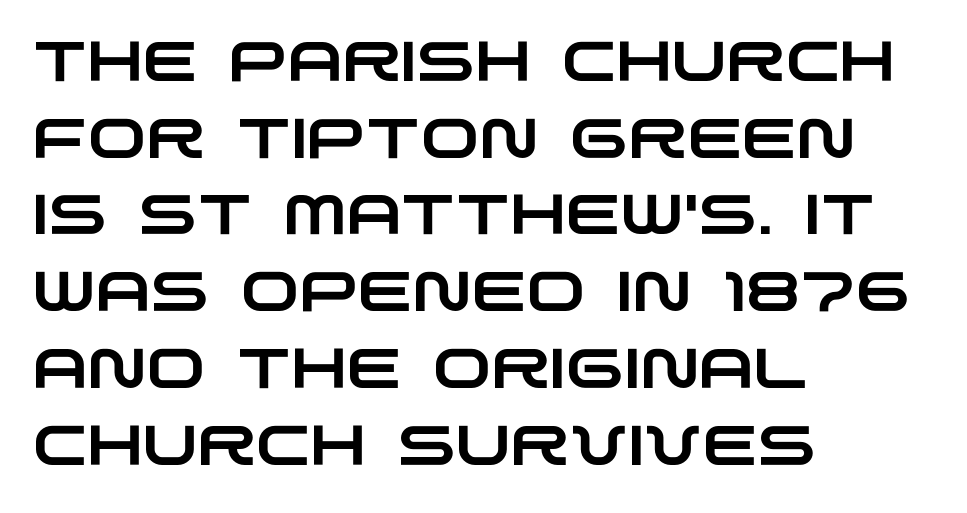
Q: Is the typeface a serif or a sans-serif typeface? A: Sans-serif.
Q: Is the text underlined? A: No.
Q: How is the paragraph aligned? A: Left-aligned.
Q: Is the spacing between letters normal or unusually wide? A: Normal.
Q: Is the spacing between lines tight, normal or loose? A: Normal.
Q: Width (condensed, normal, or wide)? A: Wide.
Q: Stroke contrast? A: Low.
Q: x-height? A: Large.
Q: Monospaced? A: No.
